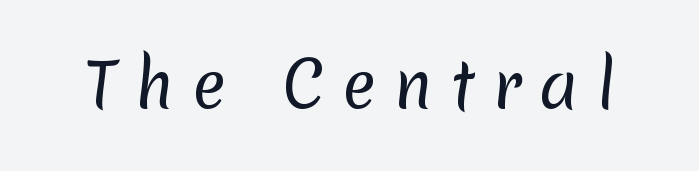
Bare-footed words on every line. Between one letter and the next there's a generous, obvious gap. Each letter keeps its own natural width here, so spacing adapts to shape. The strokes carry an ordinary text weight at most. Nope, no serifs anywhere on these letters.
